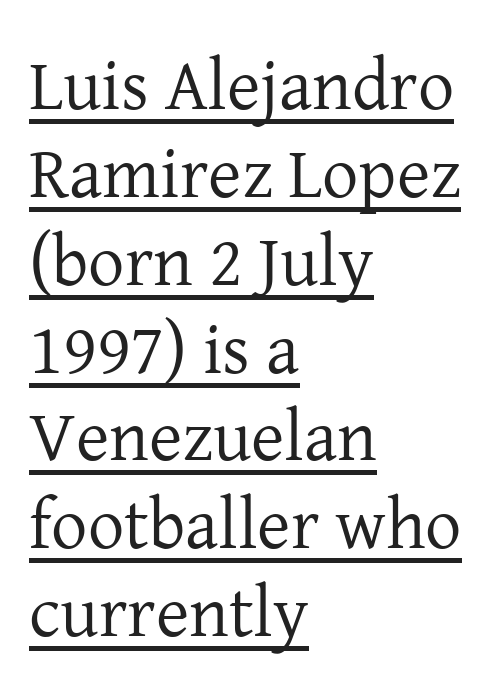
In terms of posture, this sample is upright. The rendering keeps characters at their native spacing. Examine the stroke ends and you'll spot serifs. The rendering uses natural spacing where letterforms have individual widths.
